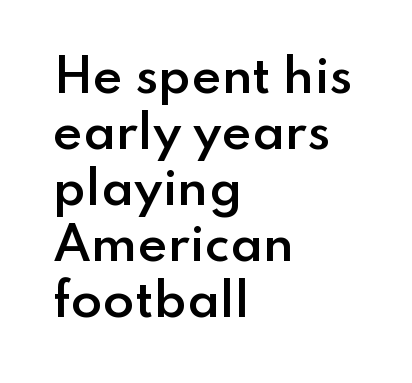
The letterforms sit shoulder to shoulder at normal distance. Weight: semibold (demi). The face used here is proportionally spaced, like ordinary book or web type. No feet cap the strokes, marking this as sans-serif type. The lines are quadded left. This is the regular roman posture of the typeface.
